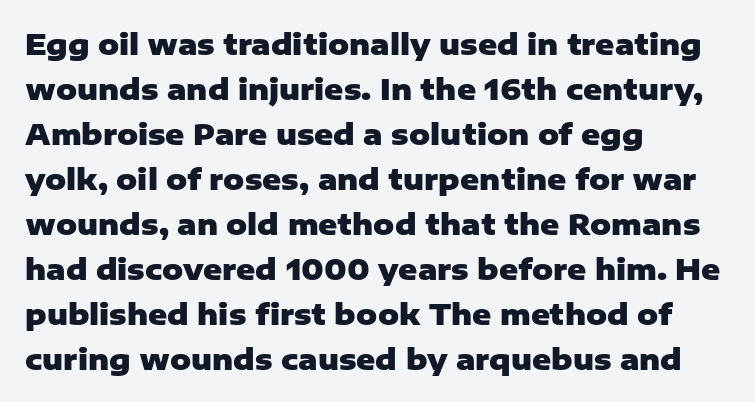
The image shows 29 px heavy sans-serif type, upright; set left-aligned, normal line spacing (1.55x), normal letter spacing, not underlined; low stroke contrast and a medium x-height.
